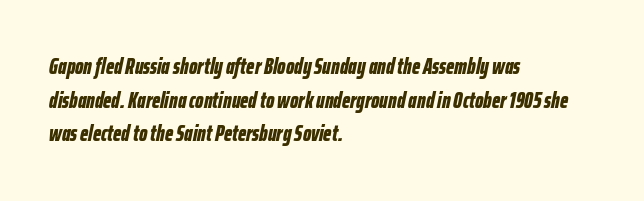
Compared with ordinary roman type, these characters are visibly tilted. Horizontally, the lines are justified to the leading edge only. How would I describe the line gaps? Plain and ordinary. Students, this is bold: see how much ink each stroke carries.
